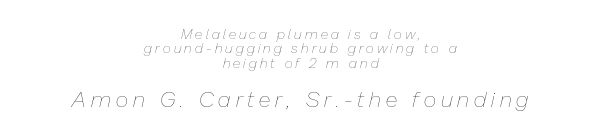
{"italic": "yes", "lean": "right", "slant_degrees": 13, "bold": "no", "underline": "no", "align": "center", "line_spacing": "tight", "line_spacing_ratio": 1.02, "letter_spacing": "wide", "letter_spacing_em": 0.23, "larger_block": "second", "size_ratio": 1.57, "glyph_px": 22}
